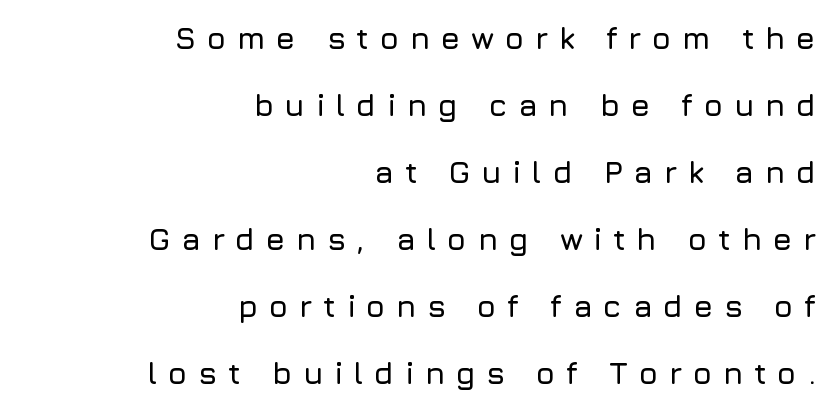
{"serif": "no", "italic": "no", "width": "normal", "stroke_contrast": "low", "x_height": "medium", "monospaced": "no", "underline": "no", "align": "right", "line_spacing": "loose", "line_spacing_ratio": 2.16, "letter_spacing": "wide", "letter_spacing_em": 0.34, "glyph_px": 31}
